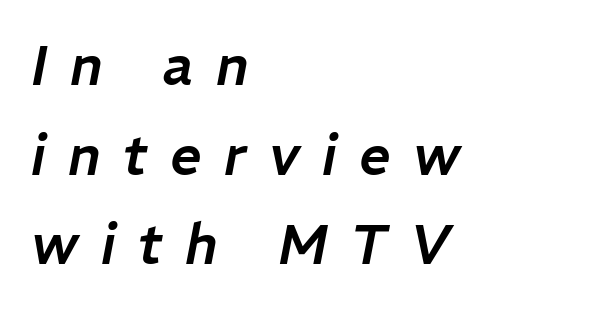
The image shows 55 px text type, italic (leaning right); set left-aligned, normal line spacing (1.63x), unusually wide letter spacing (+0.41 em), not underlined; low stroke contrast and a medium x-height.
